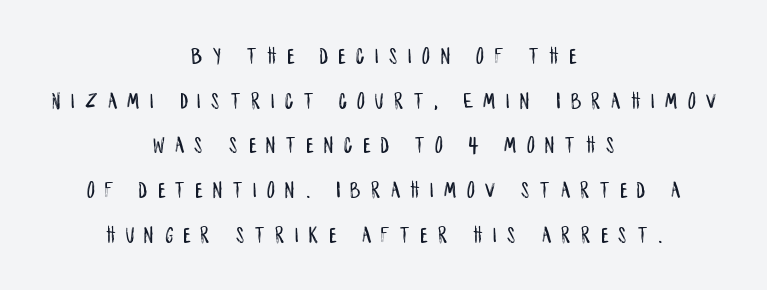
Q: Is the text italic (slanted)? A: No, it is upright.
Q: Is the text underlined? A: No.
Q: How is the paragraph aligned? A: Centered.
Q: Is the spacing between letters normal or unusually wide? A: Unusually wide.
